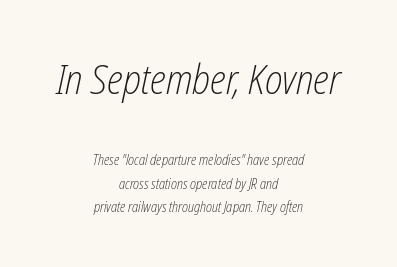
Q: Is the text bold? A: No.
Q: Is the text italic (slanted)? A: Yes, it leans right by about 12 degrees.
Q: Is the text underlined? A: No.
Q: How is the paragraph aligned? A: Centered.
Q: Is the spacing between letters normal or unusually wide? A: Normal.
Q: Is the spacing between lines tight, normal or loose? A: Normal.
Q: Which block of text is set in a larger size, the first (top) or the second (bottom)? A: The first (top) one.
Q: Width (condensed, normal, or wide)? A: Condensed.
Q: Stroke contrast? A: Low.
Q: x-height? A: Medium.
Q: Monospaced? A: No.
